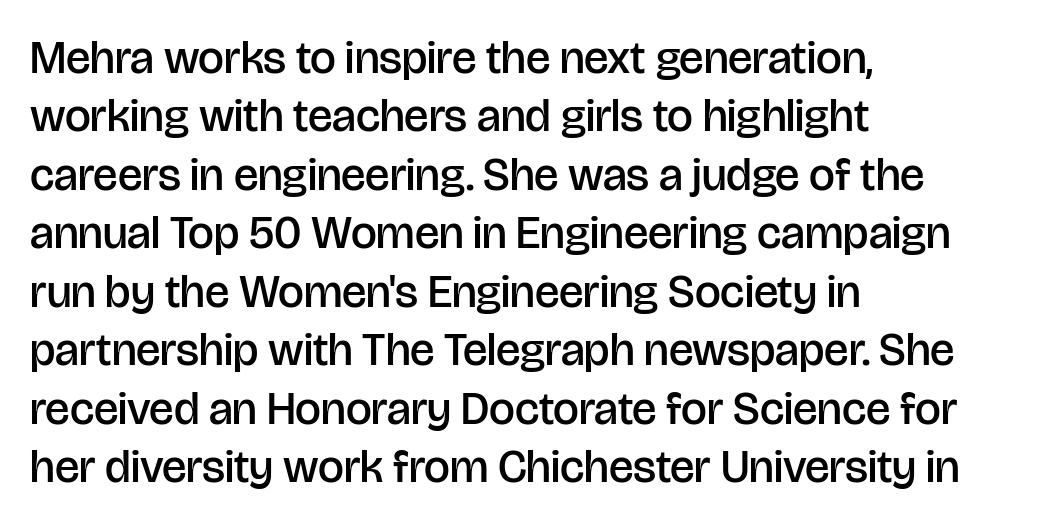
The image shows 46 px semibold sans-serif type, upright; set left-aligned, normal line spacing (1.27x), normal letter spacing, not underlined; low stroke contrast and a large x-height.
